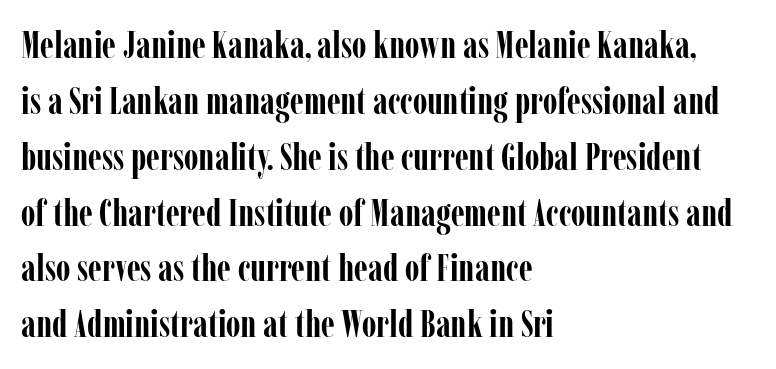
{"serif": "yes", "italic": "no", "bold": "yes", "weight": "semibold", "width": "condensed", "stroke_contrast": "low", "x_height": "medium", "monospaced": "no", "underline": "no", "align": "left", "line_spacing": "normal", "line_spacing_ratio": 1.47, "letter_spacing": "normal", "letter_spacing_em": 0.0, "glyph_px": 38}
